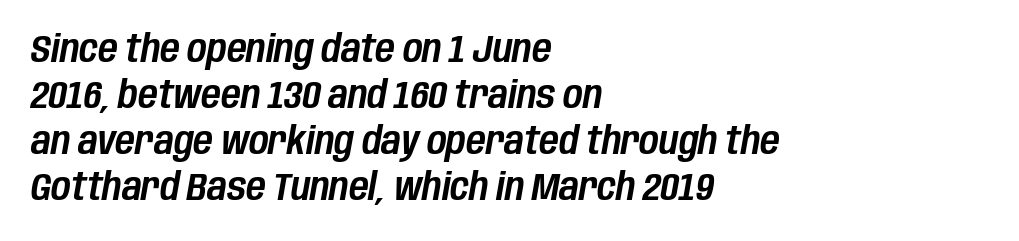
Q: Is the text italic (slanted)? A: Yes, it leans right by about 10 degrees.
Q: Is the text underlined? A: No.
Q: How is the paragraph aligned? A: Left-aligned.
Q: Is the spacing between letters normal or unusually wide? A: Normal.
Q: Width (condensed, normal, or wide)? A: Condensed.
Q: Stroke contrast? A: Low.
Q: x-height? A: Large.
Q: Monospaced? A: No.
